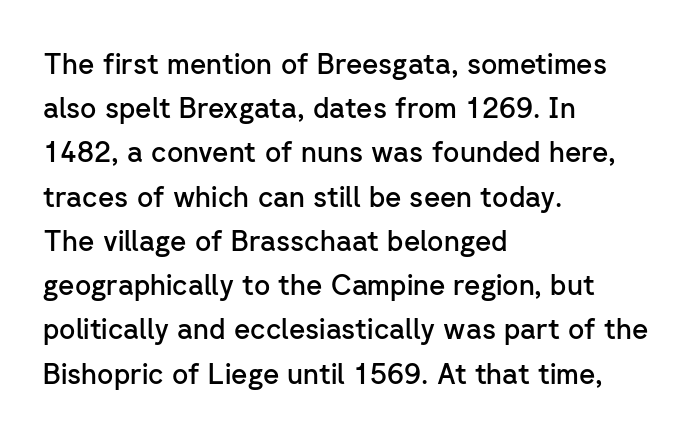
The gap between lines stays unmarked. The lines sit at an ordinary, default distance from one another. The letters stand straight up with perfectly vertical stems. Weight: semibold (demi). Does the type have serifs? No, each stem ends abruptly. Note the varied advance widths — an 'i' is clearly narrower than an 'm'.
